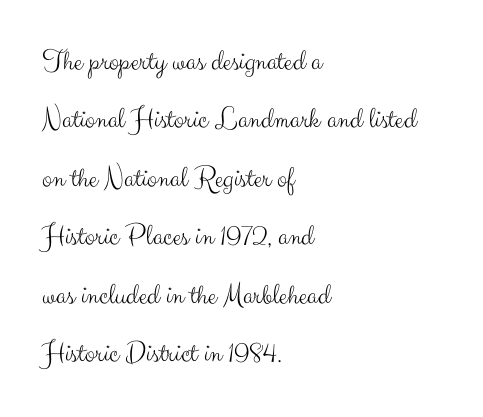
Q: Is the text bold? A: No.
Q: Is the text italic (slanted)? A: Yes.
Q: Is the typeface a serif or a sans-serif typeface? A: Sans-serif.
Q: Is the text underlined? A: No.
Q: How is the paragraph aligned? A: Left-aligned.
Q: Is the spacing between letters normal or unusually wide? A: Normal.
Q: Is the spacing between lines tight, normal or loose? A: Loose.
Q: Width (condensed, normal, or wide)? A: Normal.
Q: Stroke contrast? A: Medium.
Q: x-height? A: Small.
Q: Monospaced? A: No.
